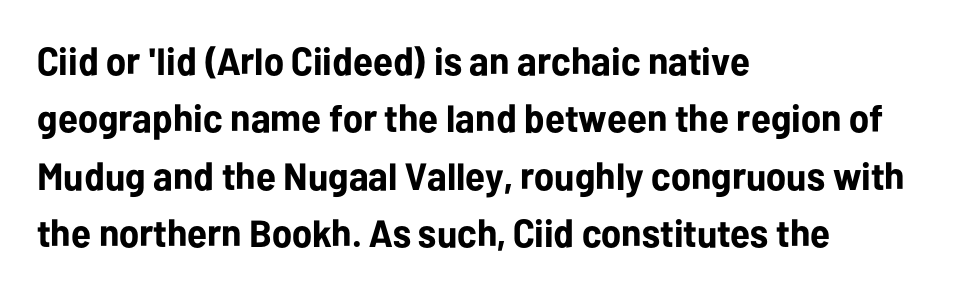
The image shows 38 px bold sans-serif type, upright; set left-aligned, normal line spacing (1.51x), normal letter spacing, not underlined; low stroke contrast and a medium x-height.
